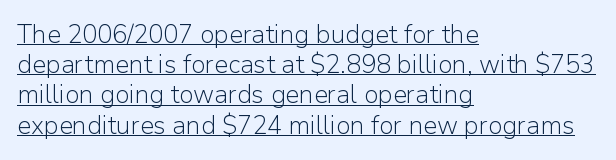
Vertical strokes here are truly vertical. Every word sits above its own underline. Vertical stems look standard width or narrower in stroke. The typesetter chose a ragged-right arrangement here. Spacing between characters is what you'd get straight out of the box.
